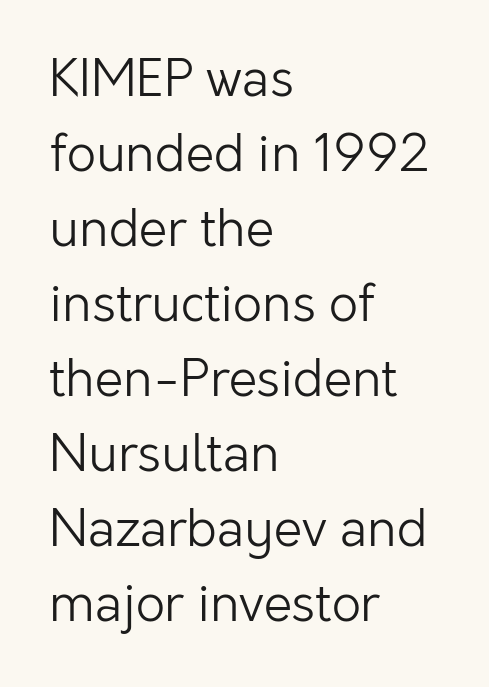
The image shows 51 px light sans-serif type, upright; set left-aligned, normal line spacing (1.47x), normal letter spacing, not underlined; low stroke contrast and a medium x-height.
